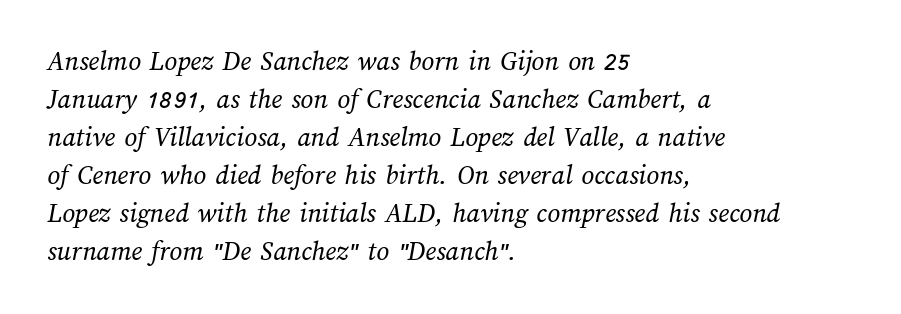
Unbolded letterforms with no extra heft. Each word holds together tightly as a unit, with standard inter-letter gaps. These lines stack with their left ends in a neat column. Here the designer chose a conventional face with non-uniform glyph widths. Regarding leading, the lines here are spaced in the standard way.
